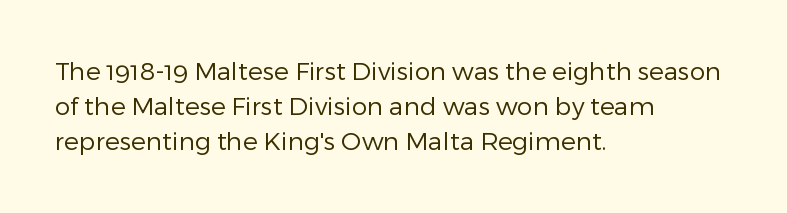
{"italic": "no", "bold": "no", "underline": "no", "align": "left", "line_spacing": "normal", "line_spacing_ratio": 1.41, "letter_spacing": "normal", "letter_spacing_em": 0.0, "glyph_px": 25}
